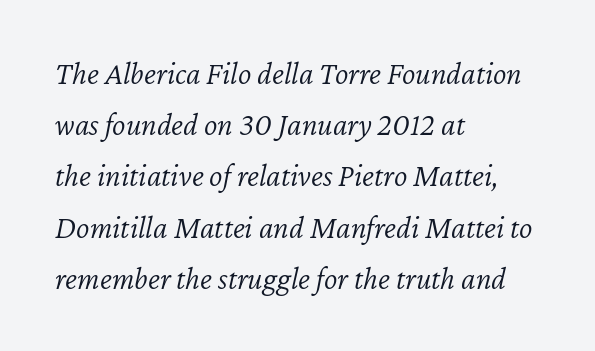
Q: Is the text bold? A: No.
Q: Is the text italic (slanted)? A: Yes, it leans right by about 12 degrees.
Q: Is the text underlined? A: No.
Q: How is the paragraph aligned? A: Left-aligned.
Q: Is the spacing between letters normal or unusually wide? A: Normal.
Q: Is the spacing between lines tight, normal or loose? A: Normal.
Q: Width (condensed, normal, or wide)? A: Normal.
Q: Stroke contrast? A: Low.
Q: x-height? A: Medium.
Q: Monospaced? A: No.
